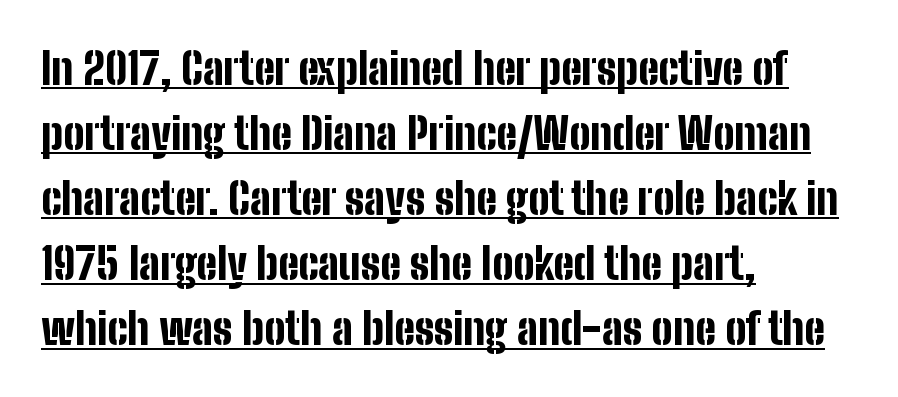
The image shows 44 px bold, condensed sans-serif type, upright; set left-aligned, normal line spacing (1.48x), normal letter spacing, underlined; low stroke contrast and a medium x-height.
